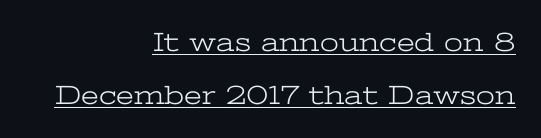
Q: Is the text bold? A: No.
Q: Is the text italic (slanted)? A: No, it is upright.
Q: Is the text underlined? A: Yes.
Q: How is the paragraph aligned? A: Right-aligned.
Q: Is the spacing between letters normal or unusually wide? A: Normal.
Q: Is the spacing between lines tight, normal or loose? A: Loose.
